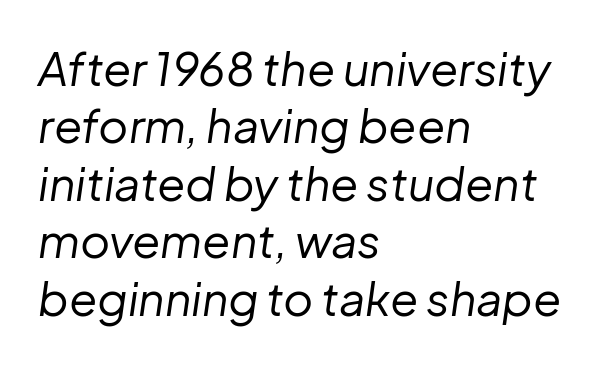
Q: Is the text bold? A: No.
Q: Is the text italic (slanted)? A: Yes, it leans right by about 8 degrees.
Q: Is the text underlined? A: No.
Q: How is the paragraph aligned? A: Left-aligned.
Q: Is the spacing between letters normal or unusually wide? A: Normal.
Q: Is the spacing between lines tight, normal or loose? A: Normal.
Q: Width (condensed, normal, or wide)? A: Normal.
Q: Stroke contrast? A: Low.
Q: x-height? A: Medium.
Q: Monospaced? A: No.
